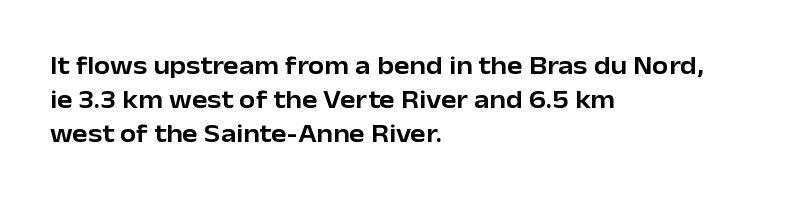
The passage is arranged the way most books set body copy — flush left. This is roman type, the default non-slanted kind. The rows are spaced the way most documents space them. The letterforms sit shoulder to shoulder at normal distance. Honestly, there is no underline to notice here at all.
